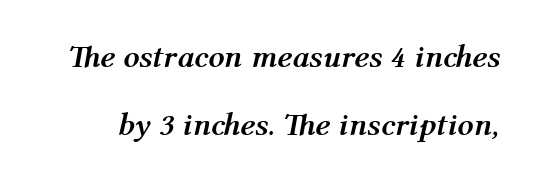
Characters follow at the spacing the type designer built in. Students, this is bold: see how much ink each stroke carries. If you measured baseline to baseline, you'd find a long distance. The specimen reads as italic at a glance.
